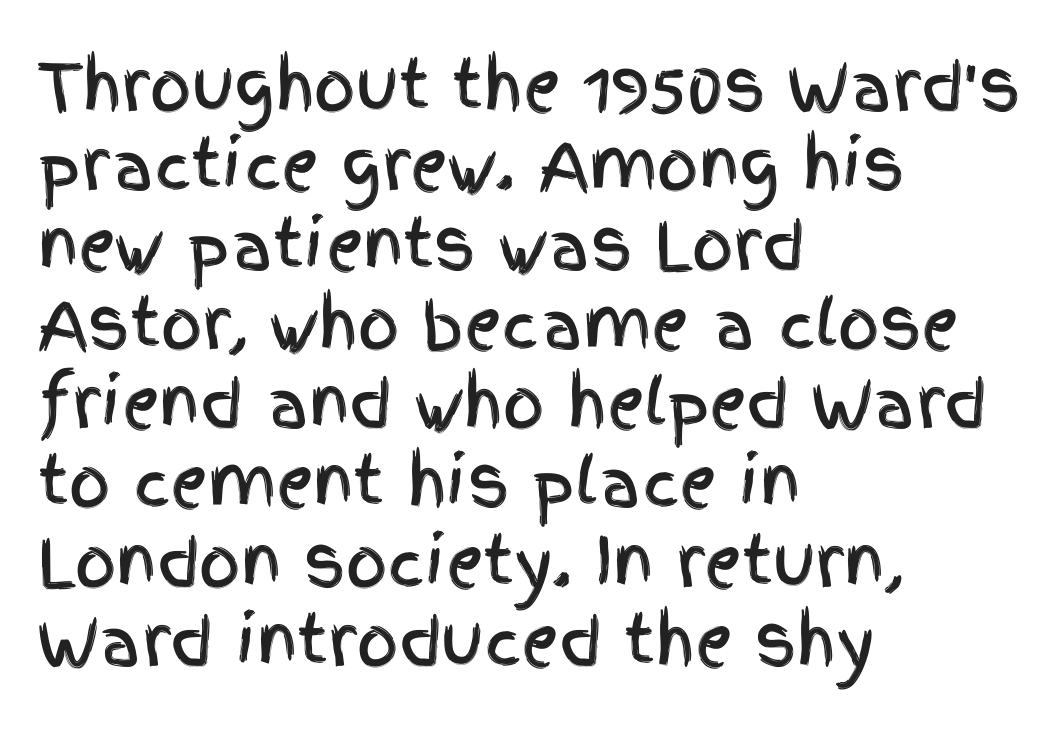
The image shows 65 px condensed sans-serif type, upright; set left-aligned, line spacing 1.22x, normal letter spacing, not underlined; a large x-height.
